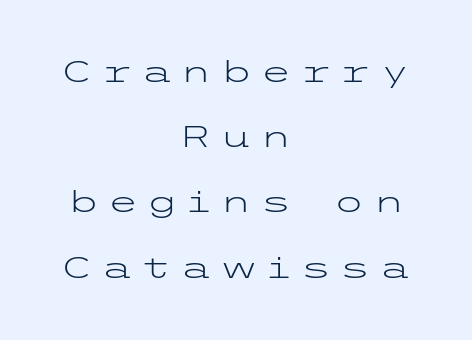
Q: Is the text bold? A: No.
Q: Is the text italic (slanted)? A: No, it is upright.
Q: Is the typeface a serif or a sans-serif typeface? A: Sans-serif.
Q: Is the text underlined? A: No.
Q: How is the paragraph aligned? A: Centered.
Q: Is the spacing between letters normal or unusually wide? A: Unusually wide.
Q: Is the spacing between lines tight, normal or loose? A: Loose.
Q: Width (condensed, normal, or wide)? A: Wide.
Q: Stroke contrast? A: Low.
Q: x-height? A: Medium.
